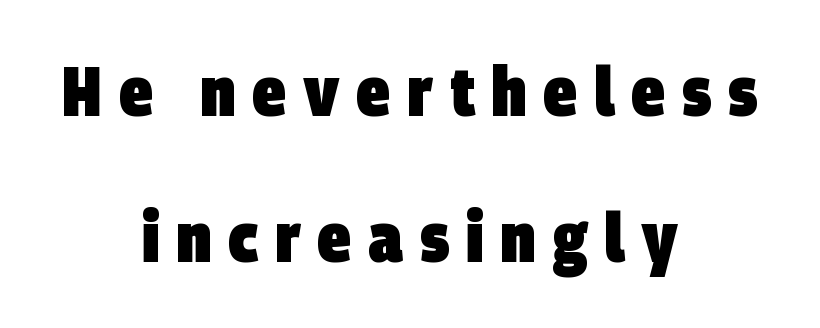
Q: Is the text bold? A: Yes.
Q: Is the typeface a serif or a sans-serif typeface? A: Sans-serif.
Q: Is the text underlined? A: No.
Q: How is the paragraph aligned? A: Centered.
Q: Is the spacing between letters normal or unusually wide? A: Unusually wide.
Q: Is the spacing between lines tight, normal or loose? A: Loose.
Q: Width (condensed, normal, or wide)? A: Condensed.
Q: Stroke contrast? A: Low.
Q: x-height? A: Large.
Q: Monospaced? A: No.
